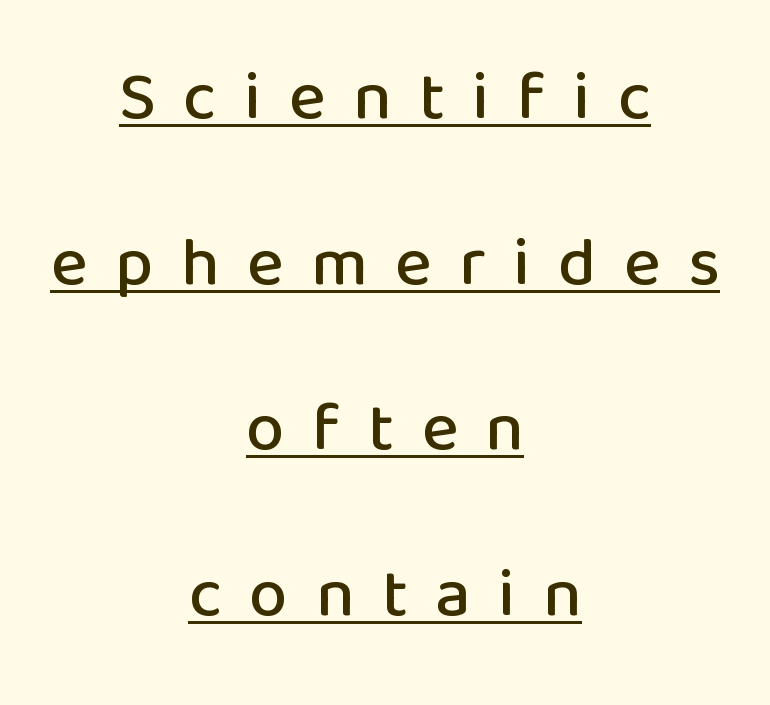
{"serif": "no", "italic": "no", "width": "normal", "stroke_contrast": "low", "x_height": "medium", "monospaced": "no", "underline": "yes", "align": "center", "line_spacing": "loose", "line_spacing_ratio": 2.4, "letter_spacing": "wide", "letter_spacing_em": 0.4, "glyph_px": 69}
